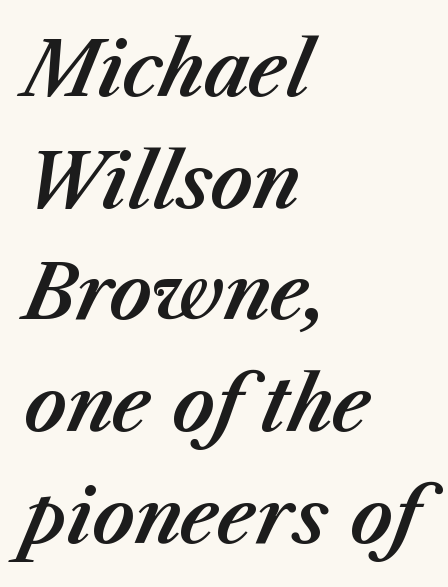
The image shows 74 px text type, italic (leaning right); set left-aligned, normal line spacing (1.51x), normal letter spacing, not underlined; medium stroke contrast and a medium x-height.
